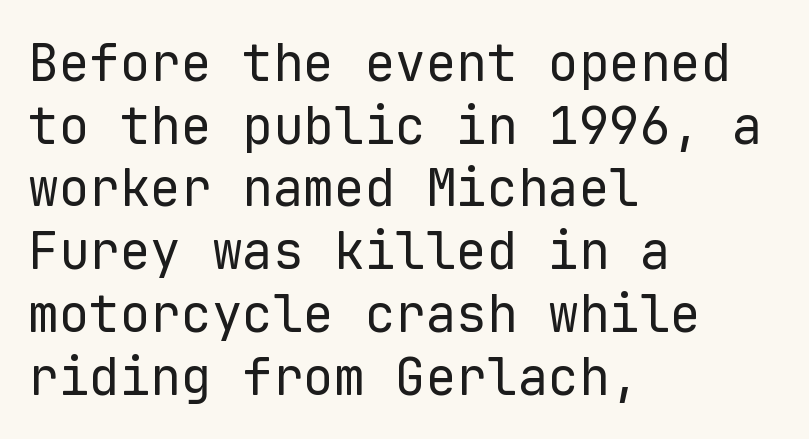
Q: Is the text bold? A: No.
Q: Is the text italic (slanted)? A: No, it is upright.
Q: Is the typeface a serif or a sans-serif typeface? A: Sans-serif.
Q: Is the text underlined? A: No.
Q: How is the paragraph aligned? A: Left-aligned.
Q: Is the spacing between letters normal or unusually wide? A: Normal.
Q: Width (condensed, normal, or wide)? A: Normal.
Q: Stroke contrast? A: Low.
Q: x-height? A: Medium.
Q: Monospaced? A: Yes.
